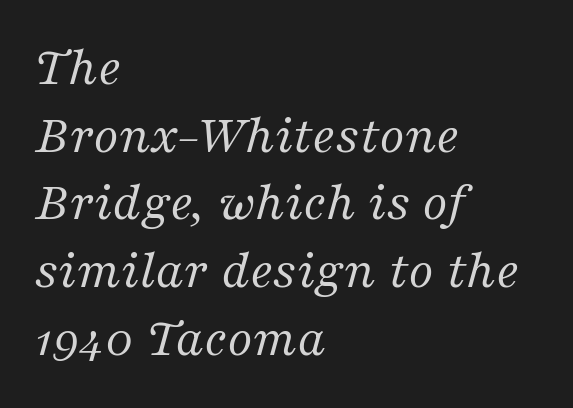
{"serif": "yes", "italic": "yes", "lean": "right", "slant_degrees": 16, "bold": "no", "weight": "regular", "width": "normal", "stroke_contrast": "medium", "x_height": "medium", "monospaced": "no", "underline": "no", "align": "left", "line_spacing_ratio": 1.23, "letter_spacing": "normal", "letter_spacing_em": 0.0, "glyph_px": 55}
